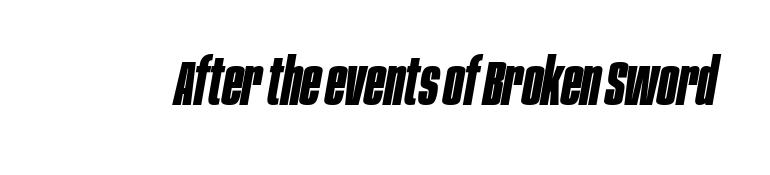
The lettering tilts uniformly, giving the passage an italic look. You could call the tracking neutral — neither tight nor loose. Bold? Absolutely — the strokes are thick and heavy. The rendering uses natural spacing where letterforms have individual widths. A bare baseline throughout the passage.
